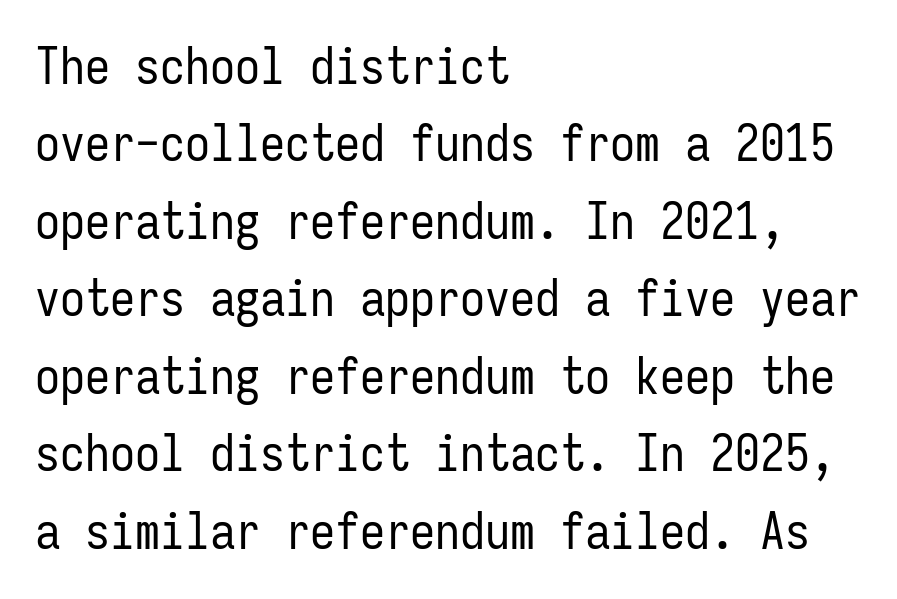
Q: Is the text bold? A: No.
Q: Is the text italic (slanted)? A: No, it is upright.
Q: Is the typeface a serif or a sans-serif typeface? A: Sans-serif.
Q: Is the text underlined? A: No.
Q: How is the paragraph aligned? A: Left-aligned.
Q: Is the spacing between letters normal or unusually wide? A: Normal.
Q: Is the spacing between lines tight, normal or loose? A: Normal.
Q: Width (condensed, normal, or wide)? A: Condensed.
Q: Stroke contrast? A: Low.
Q: x-height? A: Medium.
Q: Monospaced? A: Yes.
